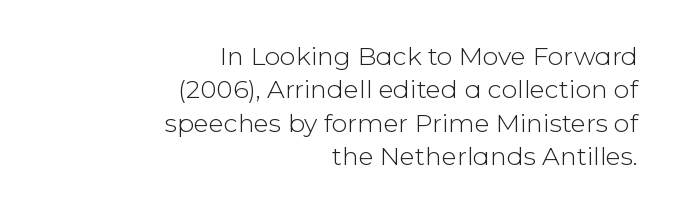
A quiet, ordinary-to-light weight characterises the typeface. Between one letter and the next there's only the usual sliver of space. Regular leading. The typesetter chose a ragged-left arrangement here.
